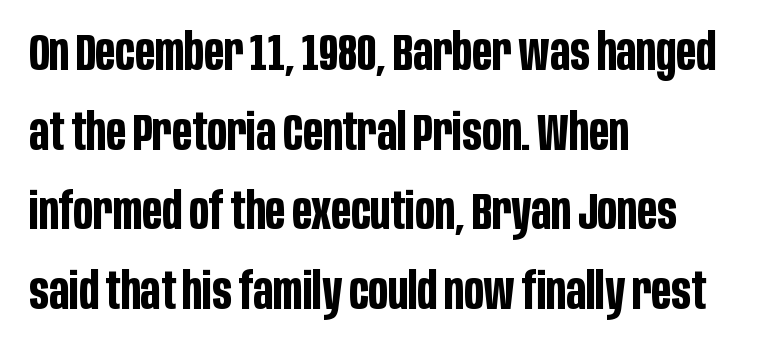
The image shows 51 px bold, condensed sans-serif type, upright; set left-aligned, normal line spacing (1.56x), normal letter spacing, not underlined; low stroke contrast and a large x-height.
